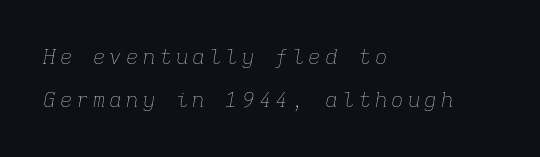
Q: Is the text bold? A: No.
Q: Is the text italic (slanted)? A: Yes, it leans right by about 9 degrees.
Q: Is the text underlined? A: No.
Q: How is the paragraph aligned? A: Left-aligned.
Q: Is the spacing between lines tight, normal or loose? A: Loose.
